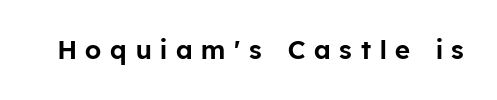
The letters stand upright; this is a roman face. How are the letters spaced? Widely, with obvious added tracking. Type without underlining.
